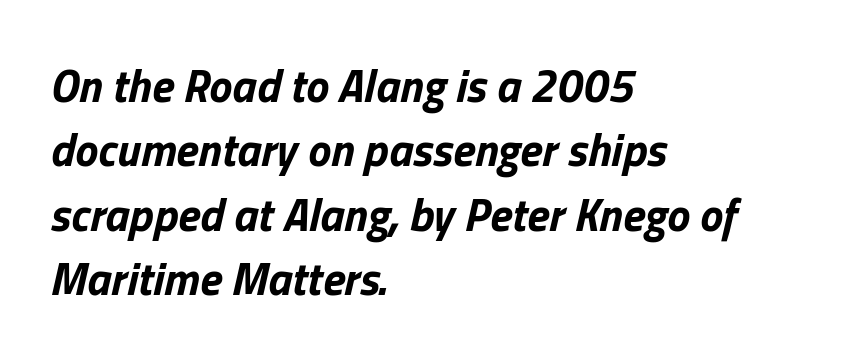
{"italic": "yes", "lean": "right", "slant_degrees": 13, "bold": "yes", "weight": "bold", "width": "normal", "stroke_contrast": "low", "x_height": "medium", "monospaced": "no", "underline": "no", "align": "left", "line_spacing": "normal", "line_spacing_ratio": 1.4, "letter_spacing": "normal", "letter_spacing_em": 0.0, "glyph_px": 46}
